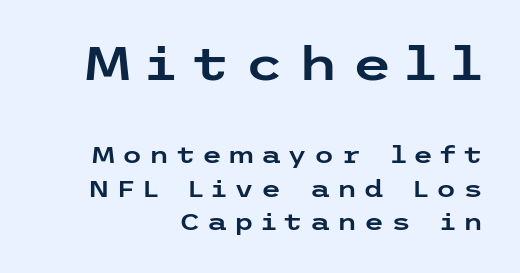
Descender tails drop into unmarked territory. Every character sits straight up, as roman type does. Teacher's note: observe the even right margin — that is flush-right alignment. Block one is the big one; block two sits smaller underneath. Summary of vertical rhythm: regular, with standard interline spacing. Each letter's strokes conclude bluntly, with no projecting serifs.
